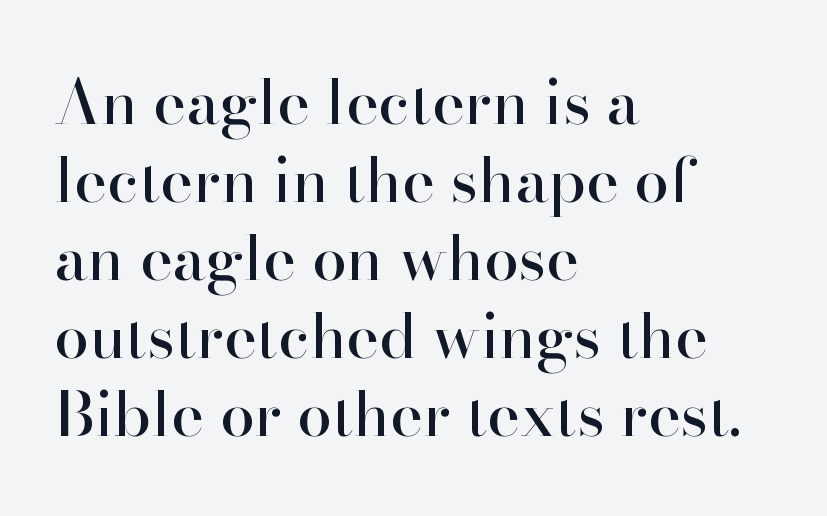
{"serif": "yes", "italic": "no", "width": "normal", "stroke_contrast": "high", "x_height": "small", "monospaced": "no", "underline": "no", "align": "left", "line_spacing": "normal", "line_spacing_ratio": 1.26, "letter_spacing": "normal", "letter_spacing_em": 0.0, "glyph_px": 62}
